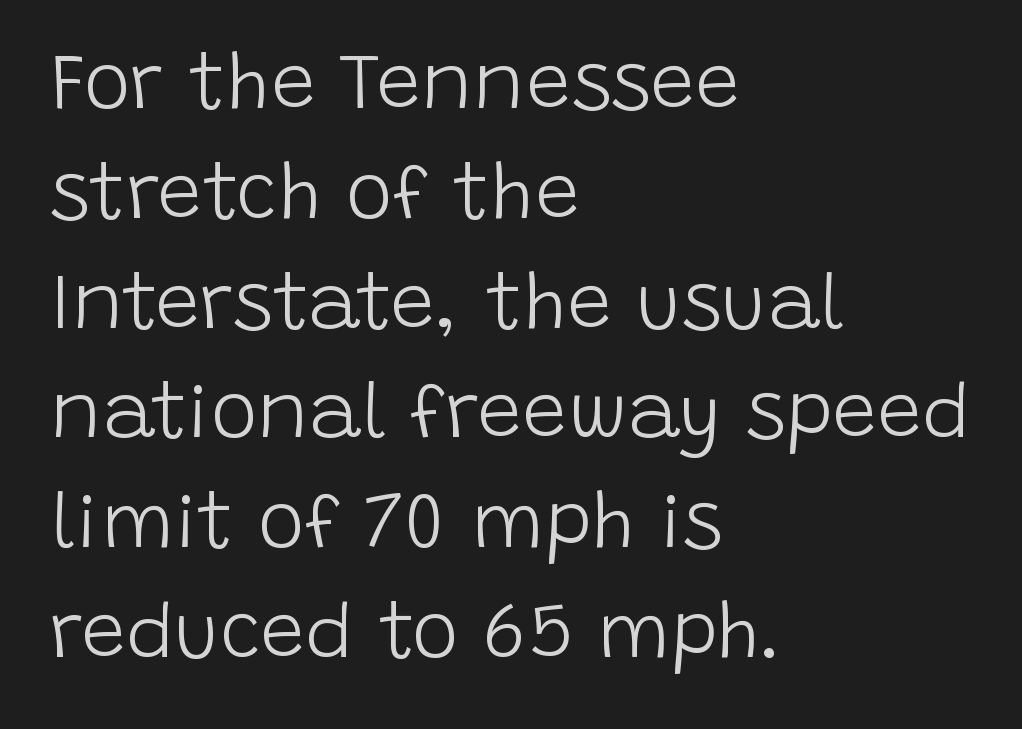
{"serif": "no", "italic": "no", "bold": "no", "weight": "light", "width": "normal", "stroke_contrast": "low", "x_height": "large", "monospaced": "no", "underline": "no", "align": "left", "line_spacing": "normal", "line_spacing_ratio": 1.39, "letter_spacing": "normal", "letter_spacing_em": 0.0, "glyph_px": 79}
